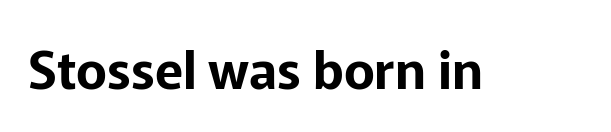
{"serif": "no", "italic": "no", "width": "normal", "stroke_contrast": "low", "x_height": "medium", "monospaced": "no", "underline": "no", "letter_spacing": "normal", "letter_spacing_em": 0.0, "glyph_px": 52}
